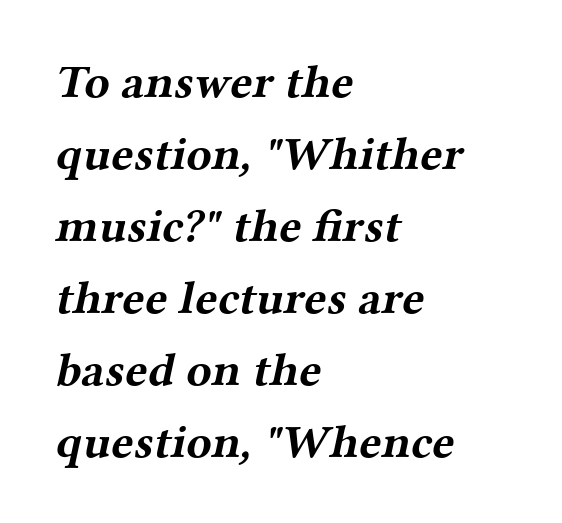
The paragraph shown leans on its left margin. The line-height multiplier appears to be the usual default. The designer went with a serif here, giving each stem small feet. Each letter keeps its own natural width here, so spacing adapts to shape.
